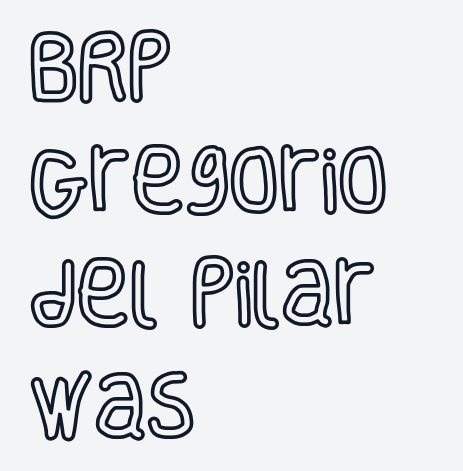
Q: Is the text italic (slanted)? A: No, it is upright.
Q: Is the text underlined? A: No.
Q: How is the paragraph aligned? A: Left-aligned.
Q: Is the spacing between letters normal or unusually wide? A: Normal.
Q: Is the spacing between lines tight, normal or loose? A: Normal.
Q: Width (condensed, normal, or wide)? A: Condensed.
Q: x-height? A: Large.
Q: Monospaced? A: No.
